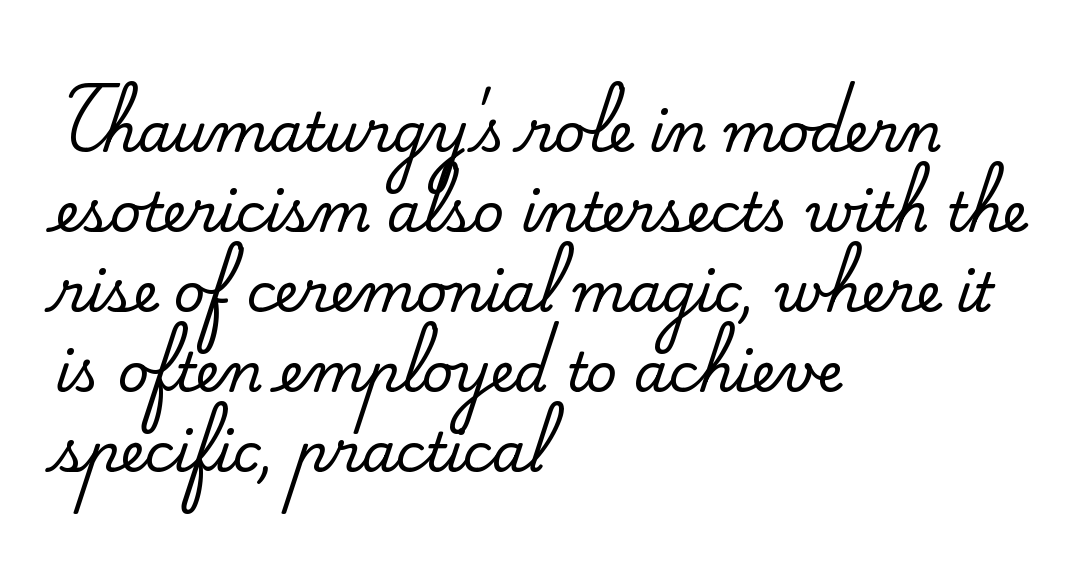
Q: Is the text italic (slanted)? A: Yes.
Q: Is the typeface a serif or a sans-serif typeface? A: Serif.
Q: Is the text underlined? A: No.
Q: How is the paragraph aligned? A: Left-aligned.
Q: Is the spacing between letters normal or unusually wide? A: Normal.
Q: Is the spacing between lines tight, normal or loose? A: Normal.
Q: Width (condensed, normal, or wide)? A: Normal.
Q: Stroke contrast? A: Medium.
Q: x-height? A: Small.
Q: Monospaced? A: No.
